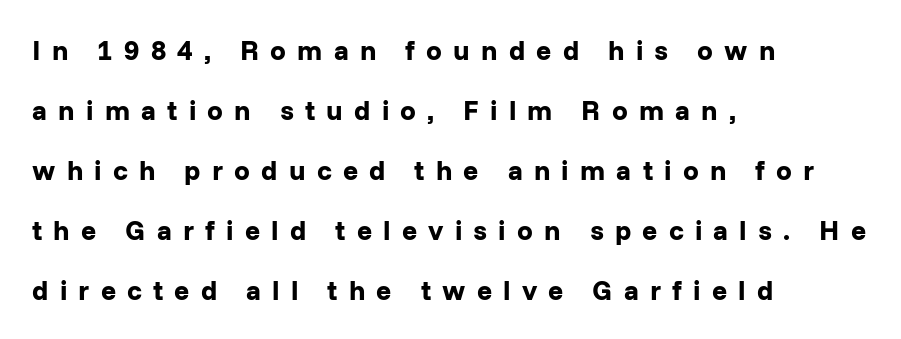
The image shows 28 px bold sans-serif type, upright; set left-aligned, loose line spacing (2.14x), unusually wide letter spacing (+0.4 em), not underlined; low stroke contrast and a medium x-height.
